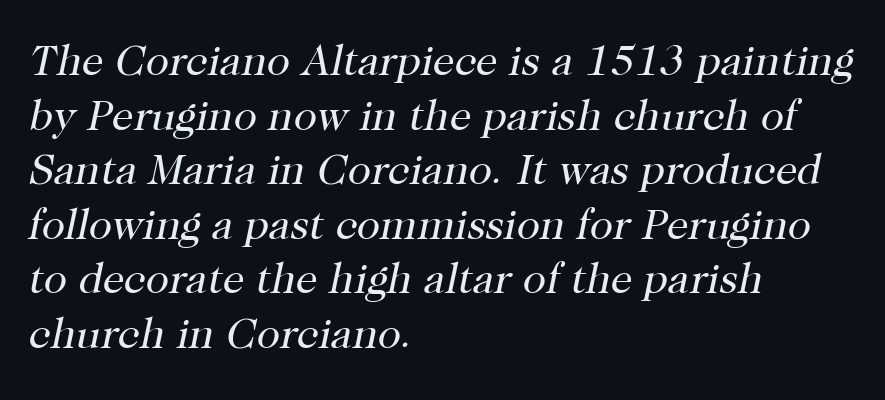
Q: Is the text bold? A: No.
Q: Is the text italic (slanted)? A: Yes, it leans right by about 12 degrees.
Q: Is the typeface a serif or a sans-serif typeface? A: Serif.
Q: Is the text underlined? A: No.
Q: How is the paragraph aligned? A: Left-aligned.
Q: Is the spacing between letters normal or unusually wide? A: Normal.
Q: Is the spacing between lines tight, normal or loose? A: Normal.
Q: Width (condensed, normal, or wide)? A: Normal.
Q: Stroke contrast? A: High.
Q: x-height? A: Medium.
Q: Monospaced? A: No.
